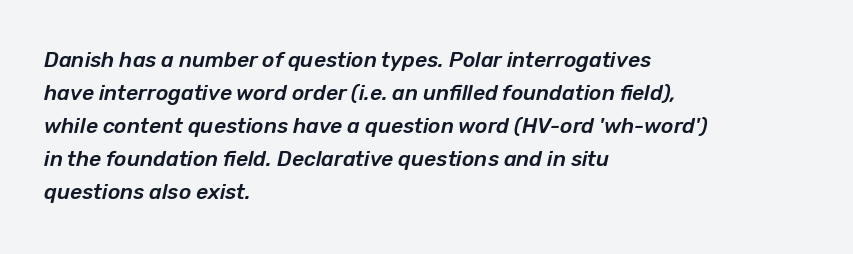
The image shows 21 px text type, italic (leaning right); set left-aligned, normal line spacing (1.57x), normal letter spacing, not underlined.
